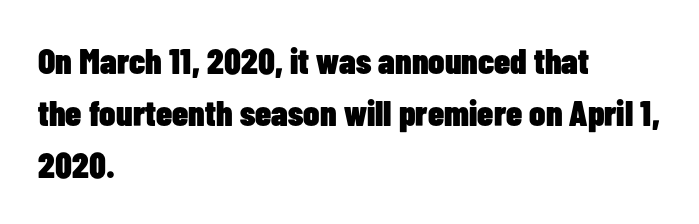
The image shows 36 px heavy, condensed sans-serif type, upright; set left-aligned, normal line spacing (1.44x), normal letter spacing, not underlined; low stroke contrast and a medium x-height.
